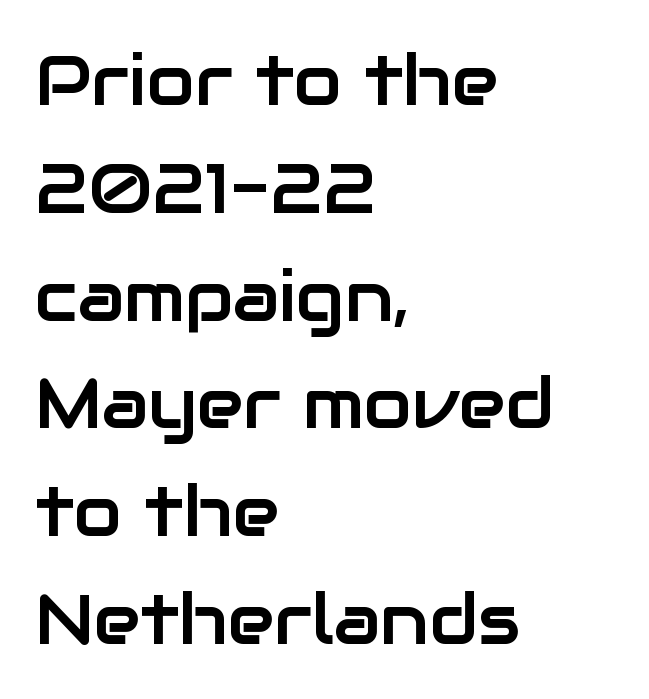
Each line starts at the same left margin while the right side varies. The tracking reads as untouched default to a designer's eye. Think of a printed novel: that variable character pitch is what you see here. Look at the bottom of the vertical strokes: they stop flat, with no serifs. The font's upright variant was chosen for this text.
